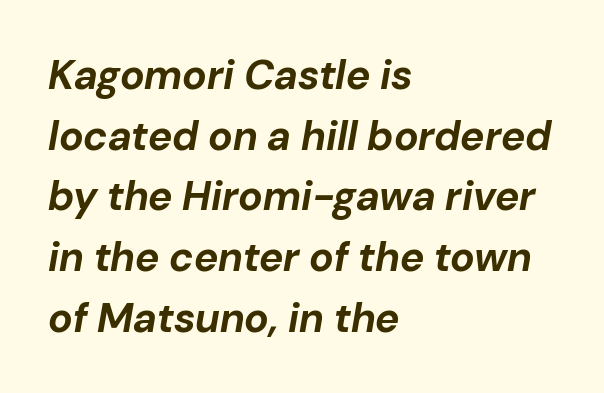
Q: Is the text bold? A: Yes.
Q: Is the text italic (slanted)? A: Yes, it leans right by about 10 degrees.
Q: Is the text underlined? A: No.
Q: How is the paragraph aligned? A: Left-aligned.
Q: Is the spacing between letters normal or unusually wide? A: Normal.
Q: Is the spacing between lines tight, normal or loose? A: Normal.
Q: Width (condensed, normal, or wide)? A: Normal.
Q: Stroke contrast? A: Low.
Q: x-height? A: Medium.
Q: Monospaced? A: No.
